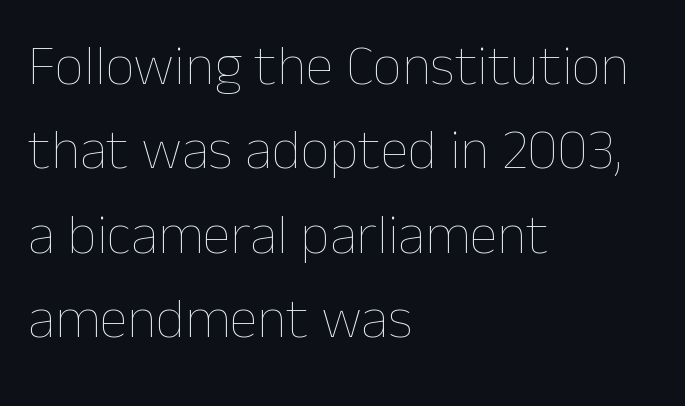
Q: Is the text bold? A: No.
Q: Is the text italic (slanted)? A: No, it is upright.
Q: Is the text underlined? A: No.
Q: How is the paragraph aligned? A: Left-aligned.
Q: Is the spacing between letters normal or unusually wide? A: Normal.
Q: Is the spacing between lines tight, normal or loose? A: Normal.
Q: Width (condensed, normal, or wide)? A: Normal.
Q: Stroke contrast? A: Low.
Q: x-height? A: Medium.
Q: Monospaced? A: No.
